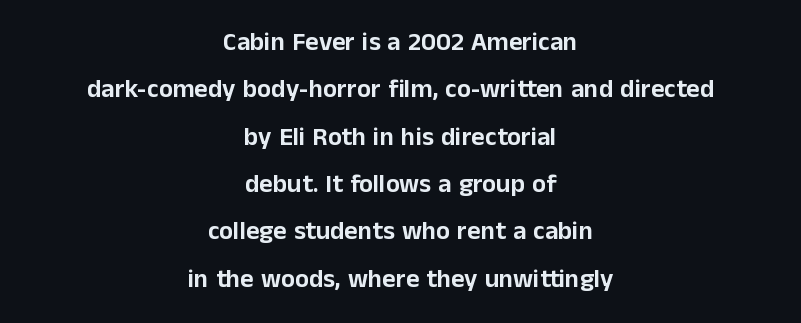
Which margin do the lines hug? Neither — every line sits in the middle. Underlining? Definitely not there. Posture: vertical. In terms of letterspacing, this is plain default setting.
